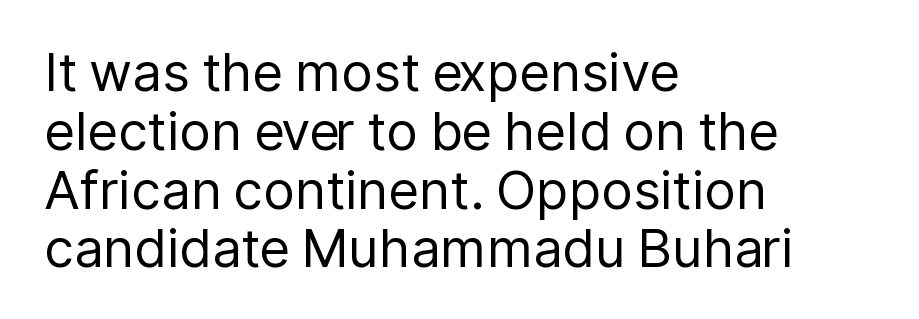
{"serif": "no", "italic": "no", "bold": "no", "weight": "regular", "width": "normal", "stroke_contrast": "low", "x_height": "medium", "monospaced": "no", "underline": "no", "align": "left", "line_spacing": "tight", "line_spacing_ratio": 1.11, "letter_spacing": "normal", "letter_spacing_em": 0.0, "glyph_px": 53}
